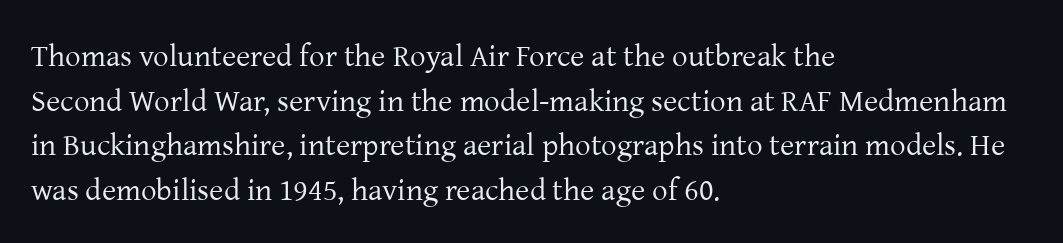
Varying glyph widths throughout — classic text-font behaviour. Tracking here is standard; glyphs follow each other at the usual distance. The lines are quadded left. Stroke mass is kept to a normal reading level or below. Serifs: yes, visible at the terminals of the letterforms.
